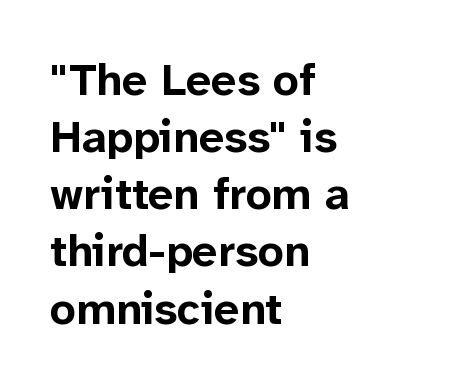
Each row of text sits above clean, open space. What weight is shown? A full bold with thick strokes. Typographically, this falls in the sans-serif category. Do the characters align in a grid? No, the font is proportional.
